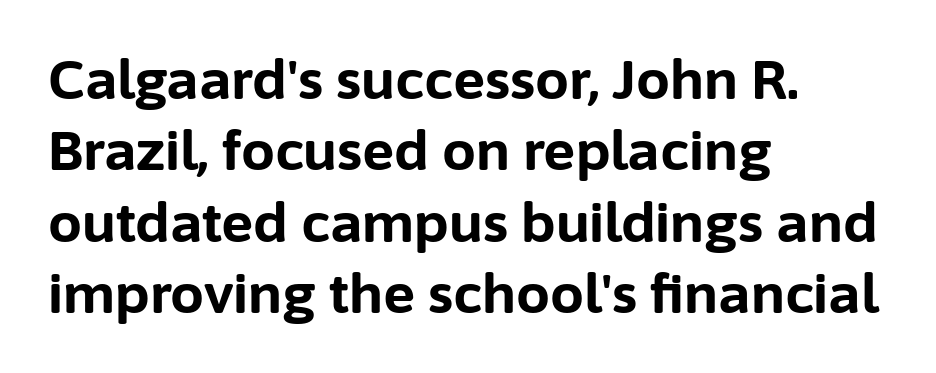
The image shows 54 px bold sans-serif type, upright; set left-aligned, normal line spacing (1.32x), normal letter spacing, not underlined; low stroke contrast and a medium x-height.
